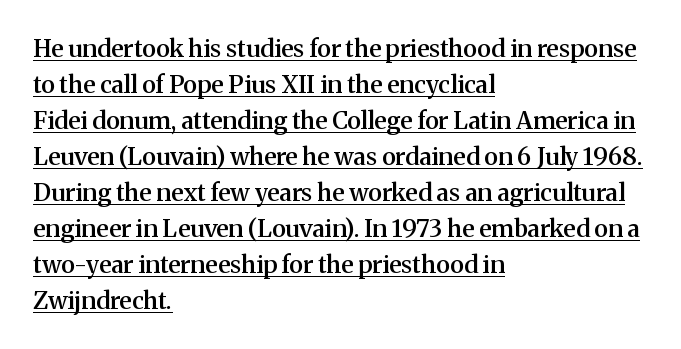
The image shows 24 px text type, upright; set left-aligned, normal line spacing (1.5x), normal letter spacing, underlined.
